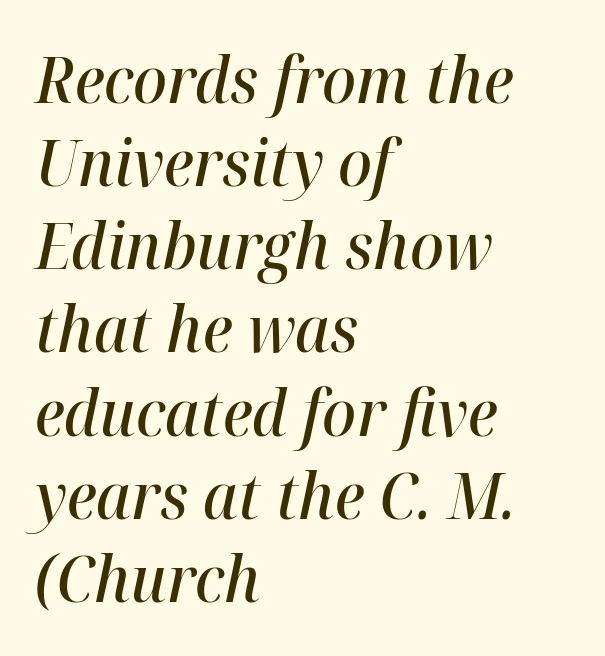
The image shows 63 px semibold type, italic (leaning right); set left-aligned, normal line spacing (1.32x), normal letter spacing, not underlined; high stroke contrast and a medium x-height.
